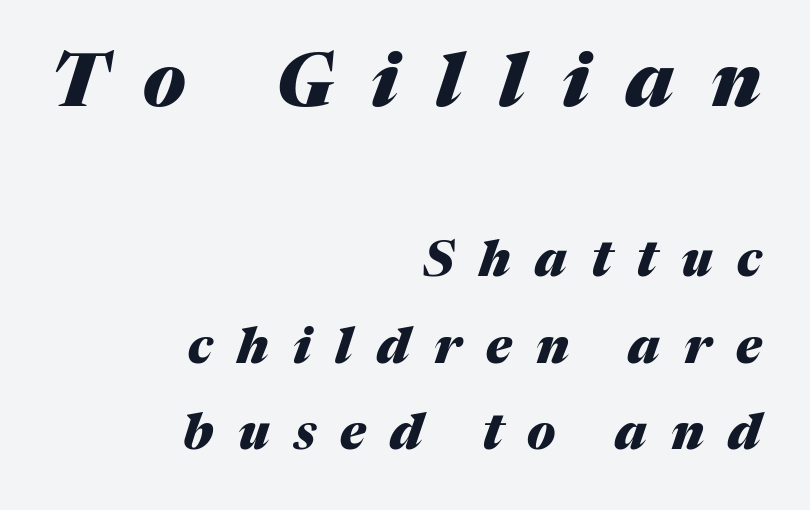
{"italic": "yes", "lean": "right", "slant_degrees": 17, "bold": "yes", "weight": "heavy", "width": "normal", "stroke_contrast": "medium", "x_height": "medium", "monospaced": "no", "underline": "no", "align": "right", "line_spacing_ratio": 1.76, "letter_spacing": "wide", "letter_spacing_em": 0.5, "larger_block": "first", "size_ratio": 1.51, "glyph_px": 74}
